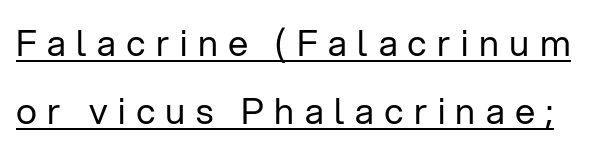
The image shows 36 px regular-weight sans-serif type, upright; set line spacing 1.89x, unusually wide letter spacing (+0.29 em), underlined; low stroke contrast and a medium x-height.
